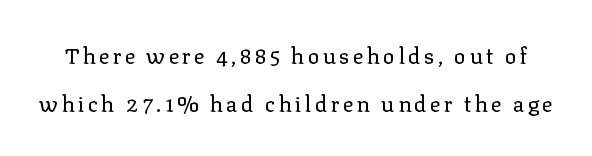
Q: Is the text bold? A: No.
Q: Is the text italic (slanted)? A: No, it is upright.
Q: Is the text underlined? A: No.
Q: Is the spacing between lines tight, normal or loose? A: Loose.
